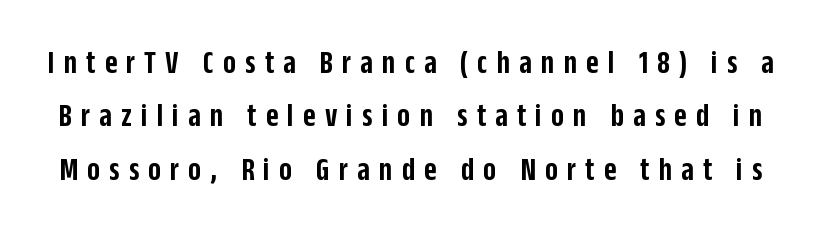
Here the glyphs are tracked loosely, breaking word shapes into spaced letters. Is there any slant? The stems are plumb. These words are printed semibold, heavier than regular yet not bold. Varying glyph widths throughout — classic text-font behaviour. Horizontal bands of white between lines are of average thickness. Is this a sans? Yes — the strokes have no serifs.
